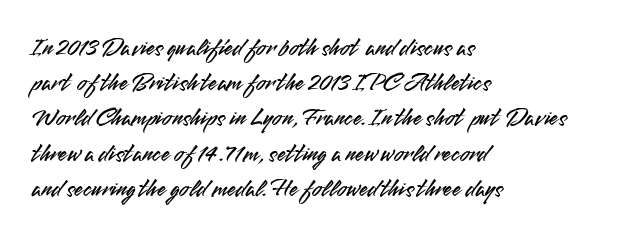
The image shows 25 px text type; set left-aligned, normal line spacing (1.41x), normal letter spacing, not underlined.
